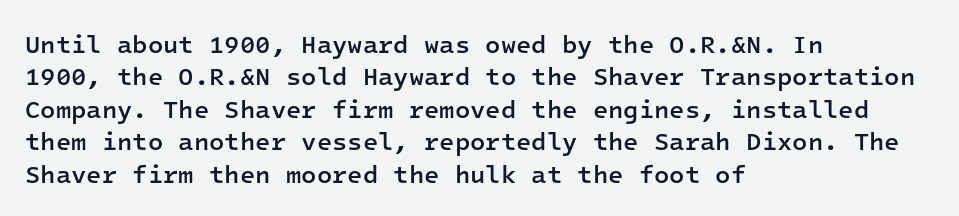
{"italic": "no", "bold": "semi", "underline": "no", "align": "left", "line_spacing": "normal", "line_spacing_ratio": 1.3, "letter_spacing": "normal", "letter_spacing_em": 0.0, "glyph_px": 25}
